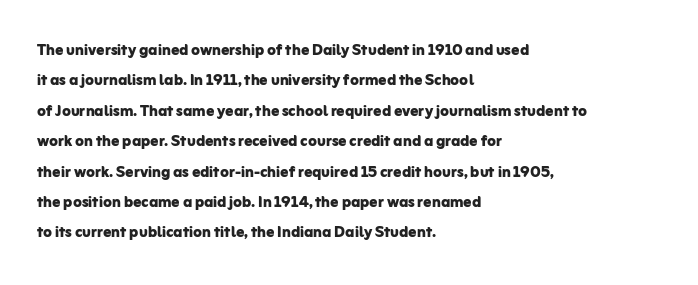
The image shows 20 px bold type, upright; set left-aligned, normal line spacing (1.52x), normal letter spacing, not underlined.
